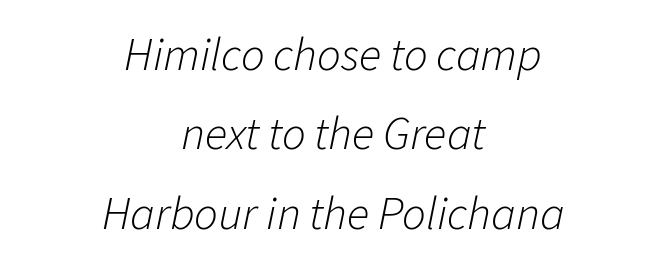
This rendering leaves character spacing at its baseline value. Check the space under the baseline: it is left empty. Note the varied advance widths — an 'i' is clearly narrower than an 'm'. The typesetting does not lean heavy: it is not bold. Slant detected: the letters are inclined. One glance says typical: line gaps are just what's usual.
